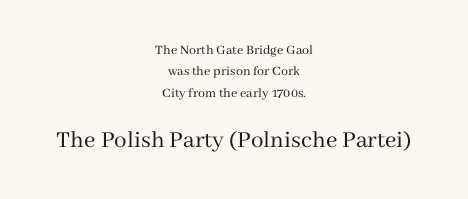
The image shows 25 px text type, upright; set centered, normal line spacing (1.53x), normal letter spacing, not underlined; the second (bottom) block is 1.79x larger.
